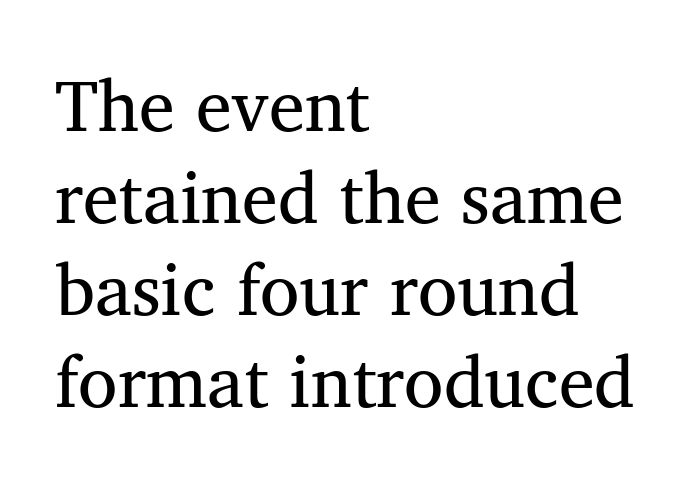
The image shows 72 px regular-weight serif type; set left-aligned, normal line spacing (1.28x), normal letter spacing, not underlined; medium stroke contrast and a medium x-height.
